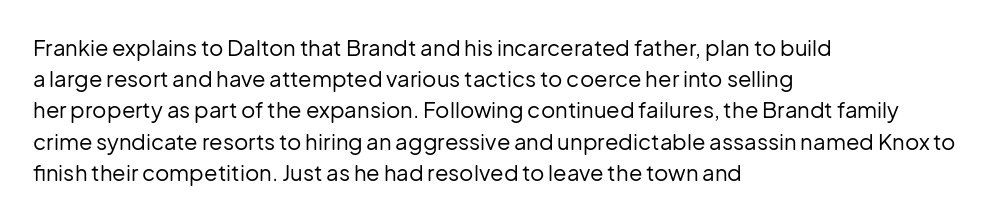
Every row of glyphs begins at an identical x-position on the left. The typesetting does not lean heavy: it is not bold. One glance says typical: line gaps are just what's usual. Underlining? Definitely not there.
